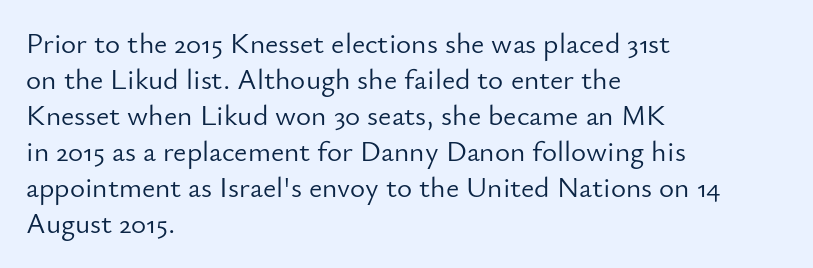
The image shows 29 px light sans-serif type, upright; set left-aligned, line spacing 1.24x, normal letter spacing, not underlined; low stroke contrast and a small x-height.
